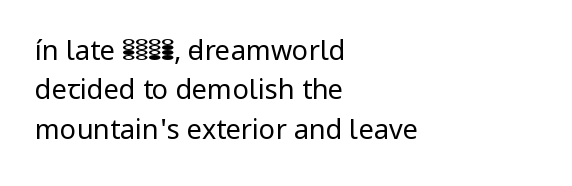
Quick note: not italic, upright. Is the stroke heavy? The answer is a plain regular-or-lighter. The setting favours the left margin, as ordinary paragraphs usually do. Has an underline been added? It has not. Tracking here is standard; glyphs follow each other at the usual distance. Line spacing here is normal.
